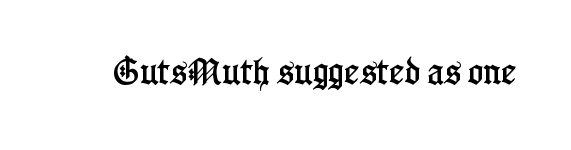
Q: Is the text italic (slanted)? A: No, it is upright.
Q: Is the typeface a serif or a sans-serif typeface? A: Serif.
Q: Is the text underlined? A: No.
Q: Is the spacing between letters normal or unusually wide? A: Normal.
Q: Width (condensed, normal, or wide)? A: Condensed.
Q: Stroke contrast? A: Low.
Q: x-height? A: Medium.
Q: Monospaced? A: No.
